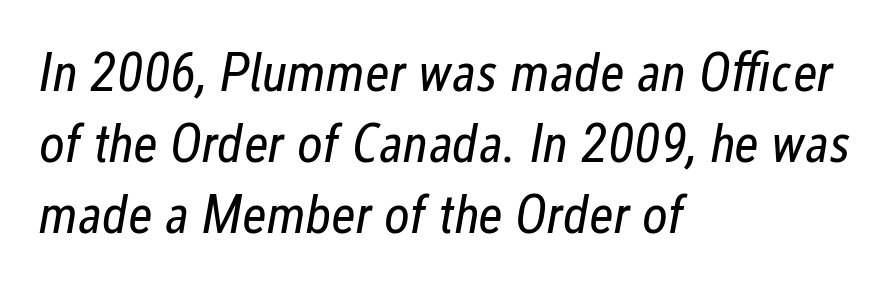
{"italic": "yes", "lean": "right", "slant_degrees": 12, "bold": "no", "weight": "regular", "width": "condensed", "stroke_contrast": "low", "x_height": "medium", "monospaced": "no", "underline": "no", "align": "left", "line_spacing": "normal", "line_spacing_ratio": 1.29, "letter_spacing": "normal", "letter_spacing_em": 0.0, "glyph_px": 55}
